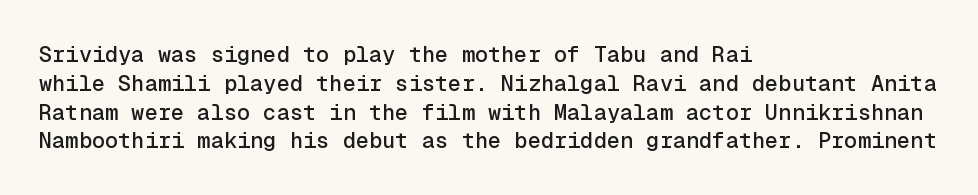
Q: Is the text italic (slanted)? A: No, it is upright.
Q: Is the text underlined? A: No.
Q: How is the paragraph aligned? A: Left-aligned.
Q: Is the spacing between letters normal or unusually wide? A: Normal.
Q: Is the spacing between lines tight, normal or loose? A: Normal.
